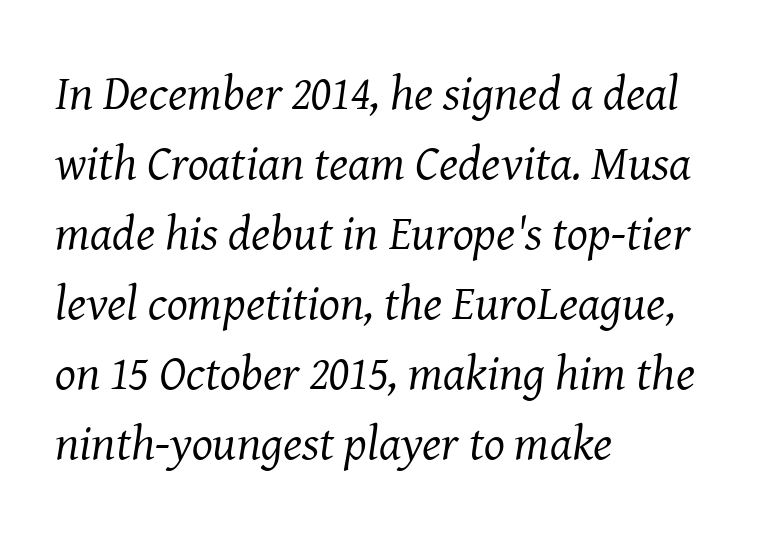
Q: Is the text bold? A: No.
Q: Is the text italic (slanted)? A: Yes, it leans right by about 8 degrees.
Q: Is the typeface a serif or a sans-serif typeface? A: Serif.
Q: Is the text underlined? A: No.
Q: How is the paragraph aligned? A: Left-aligned.
Q: Is the spacing between letters normal or unusually wide? A: Normal.
Q: Is the spacing between lines tight, normal or loose? A: Normal.
Q: Width (condensed, normal, or wide)? A: Normal.
Q: Stroke contrast? A: Medium.
Q: x-height? A: Medium.
Q: Monospaced? A: No.
